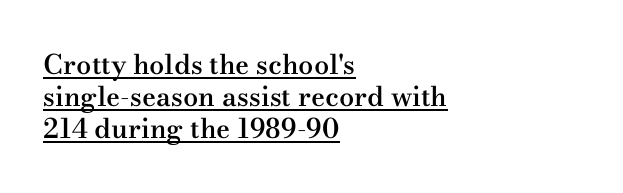
The image shows 27 px text type, upright; set left-aligned, line spacing 1.19x, normal letter spacing, underlined.
